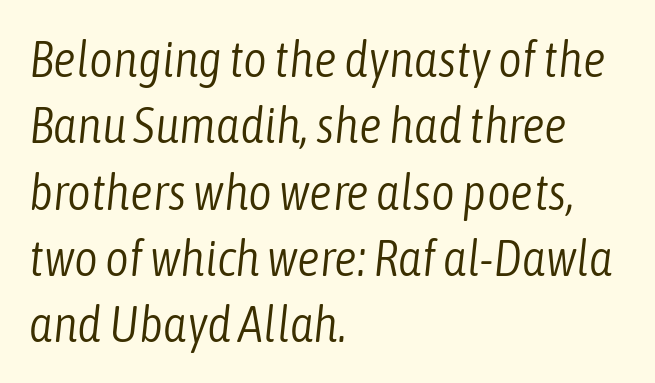
The image shows 51 px light, condensed type, italic (leaning right); set left-aligned, normal line spacing (1.3x), normal letter spacing, not underlined; low stroke contrast and a medium x-height.
